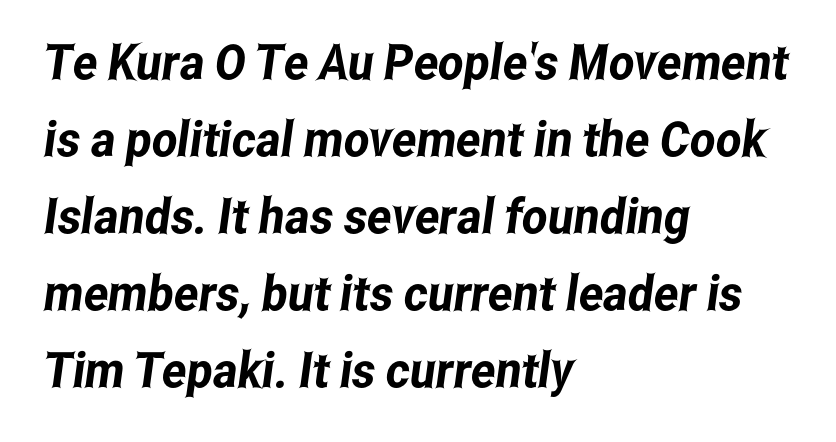
Q: Is the typeface a serif or a sans-serif typeface? A: Sans-serif.
Q: Is the text underlined? A: No.
Q: How is the paragraph aligned? A: Left-aligned.
Q: Is the spacing between letters normal or unusually wide? A: Normal.
Q: Is the spacing between lines tight, normal or loose? A: Normal.
Q: Width (condensed, normal, or wide)? A: Condensed.
Q: Stroke contrast? A: Low.
Q: x-height? A: Medium.
Q: Monospaced? A: No.
